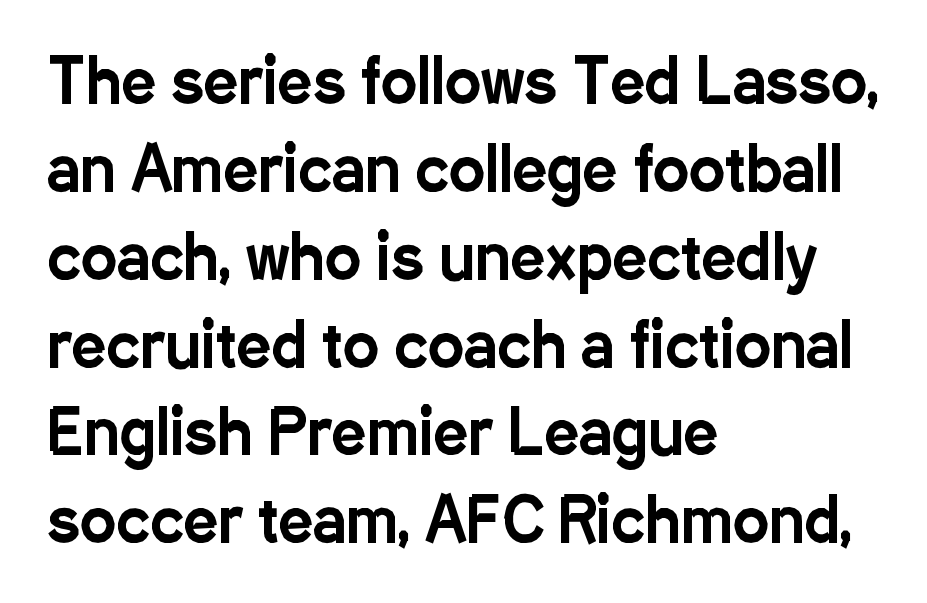
The image shows 61 px condensed sans-serif type, upright; set left-aligned, normal line spacing (1.44x), normal letter spacing, not underlined; low stroke contrast and a medium x-height.
